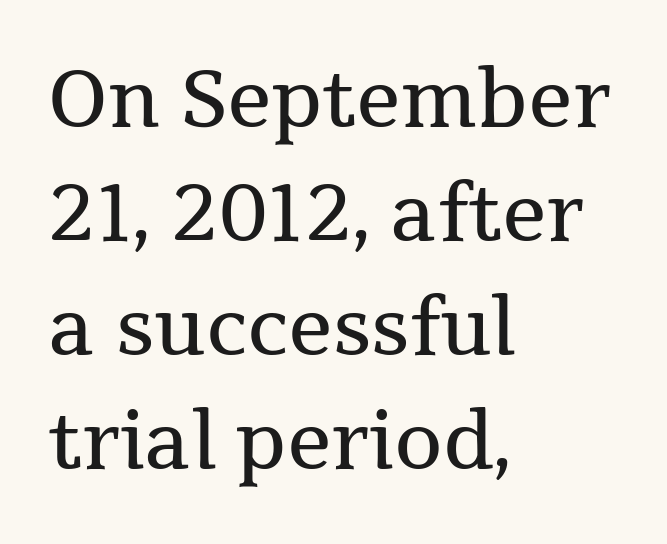
Q: Is the text bold? A: No.
Q: Is the text italic (slanted)? A: No, it is upright.
Q: Is the typeface a serif or a sans-serif typeface? A: Serif.
Q: Is the text underlined? A: No.
Q: How is the paragraph aligned? A: Left-aligned.
Q: Is the spacing between letters normal or unusually wide? A: Normal.
Q: Is the spacing between lines tight, normal or loose? A: Normal.
Q: Width (condensed, normal, or wide)? A: Normal.
Q: Stroke contrast? A: Medium.
Q: x-height? A: Medium.
Q: Monospaced? A: No.
